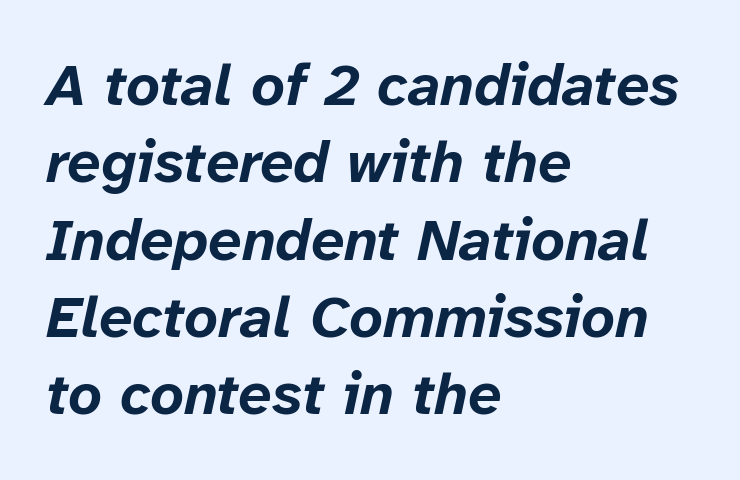
{"italic": "yes", "lean": "right", "slant_degrees": 12, "bold": "yes", "weight": "bold", "width": "normal", "stroke_contrast": "low", "x_height": "medium", "monospaced": "no", "underline": "no", "align": "left", "line_spacing": "normal", "line_spacing_ratio": 1.31, "letter_spacing": "normal", "letter_spacing_em": 0.0, "glyph_px": 59}
